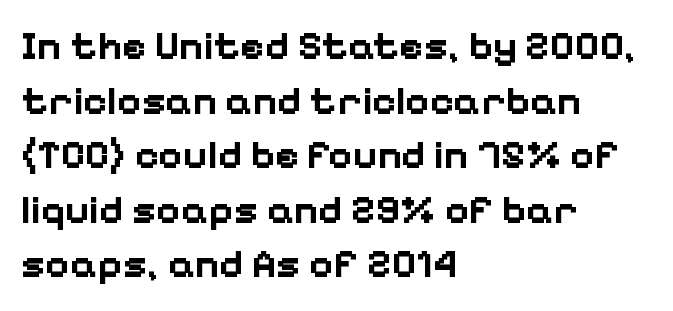
Q: Is the text bold? A: Yes.
Q: Is the text italic (slanted)? A: No, it is upright.
Q: Is the typeface a serif or a sans-serif typeface? A: Sans-serif.
Q: Is the text underlined? A: No.
Q: How is the paragraph aligned? A: Left-aligned.
Q: Is the spacing between letters normal or unusually wide? A: Normal.
Q: Is the spacing between lines tight, normal or loose? A: Normal.
Q: Width (condensed, normal, or wide)? A: Normal.
Q: Stroke contrast? A: Low.
Q: x-height? A: Medium.
Q: Monospaced? A: No.
